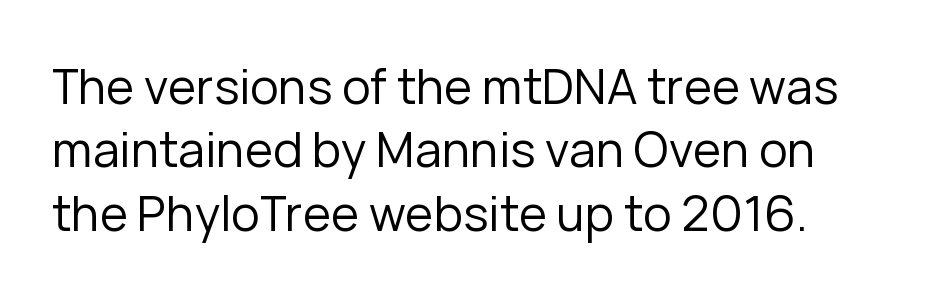
Character widths vary here, with narrow letters taking less room than wide ones. The rendering shows plain stroke endings on the letterforms — a sans-serif design. The letterforms sit shoulder to shoulder at normal distance. Do the letters lean? They stand straight. Stroke mass is kept to a normal reading level or below. Leading: standard.
